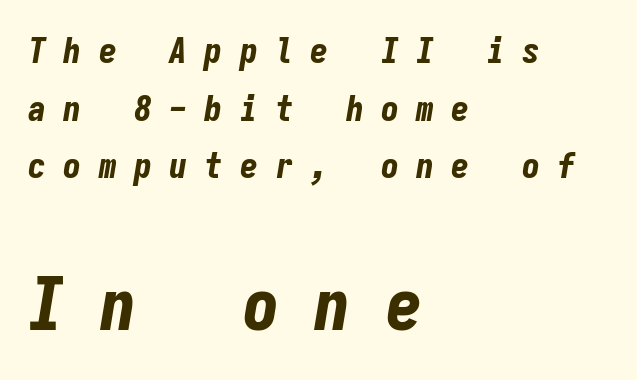
The image shows 73 px bold, condensed type, italic (leaning right), monospaced; set left-aligned, normal line spacing (1.6x), unusually wide letter spacing (+0.48 em), not underlined; the second (bottom) block is 2.03x larger; low stroke contrast and a medium x-height.
